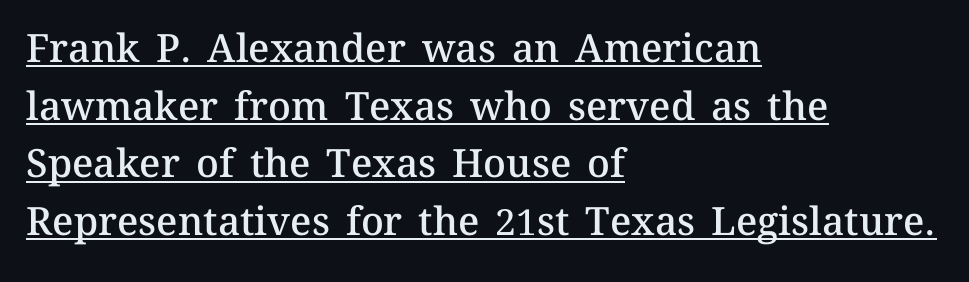
{"italic": "no", "bold": "semi", "weight": "semibold", "width": "normal", "stroke_contrast": "medium", "x_height": "medium", "monospaced": "no", "underline": "yes", "align": "left", "line_spacing": "normal", "line_spacing_ratio": 1.48, "letter_spacing": "normal", "letter_spacing_em": 0.0, "glyph_px": 39}
